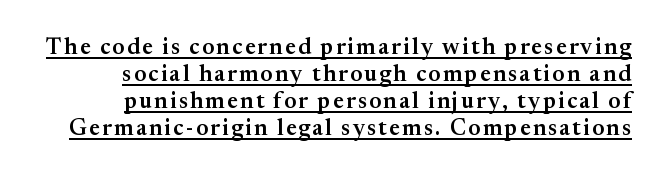
Q: Is the text bold? A: Semi-bold.
Q: Is the text italic (slanted)? A: No, it is upright.
Q: Is the text underlined? A: Yes.
